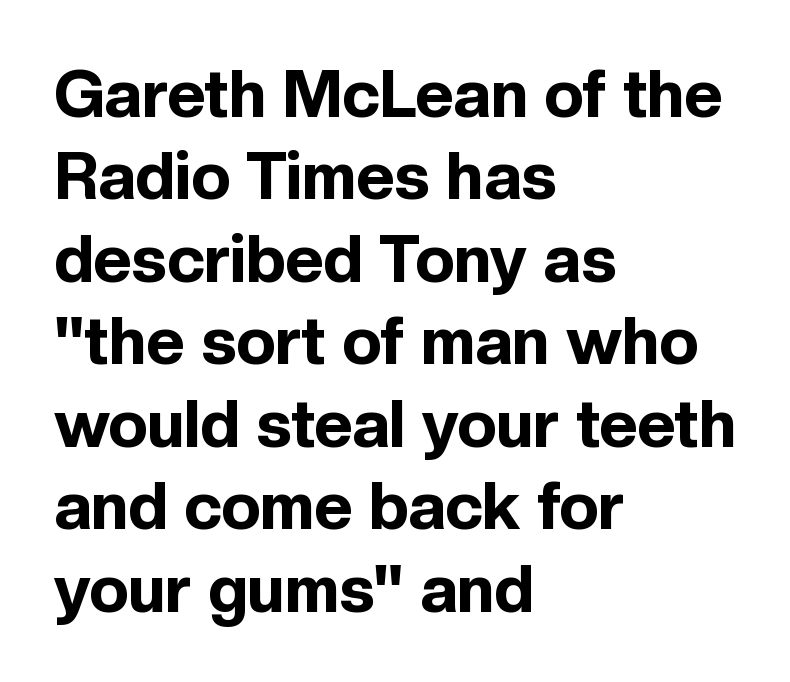
{"serif": "no", "italic": "no", "bold": "yes", "weight": "bold", "width": "normal", "x_height": "medium", "monospaced": "no", "underline": "no", "align": "left", "line_spacing": "normal", "line_spacing_ratio": 1.25, "letter_spacing": "normal", "letter_spacing_em": 0.0, "glyph_px": 66}
